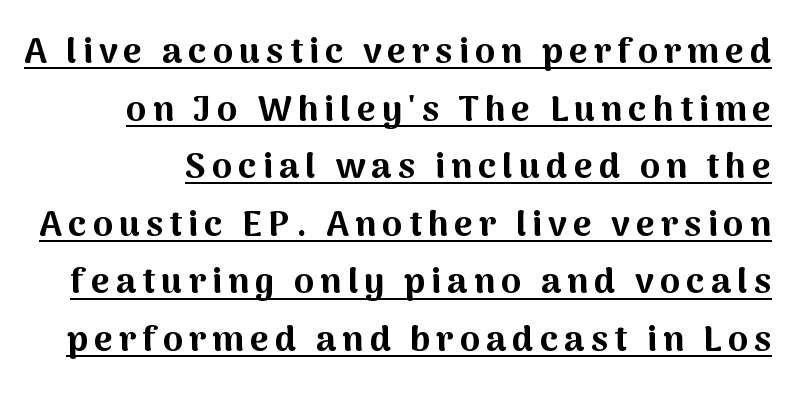
{"serif": "no", "italic": "no", "bold": "yes", "weight": "bold", "width": "normal", "stroke_contrast": "medium", "x_height": "medium", "monospaced": "no", "underline": "yes", "line_spacing": "normal", "line_spacing_ratio": 1.6, "glyph_px": 36}
